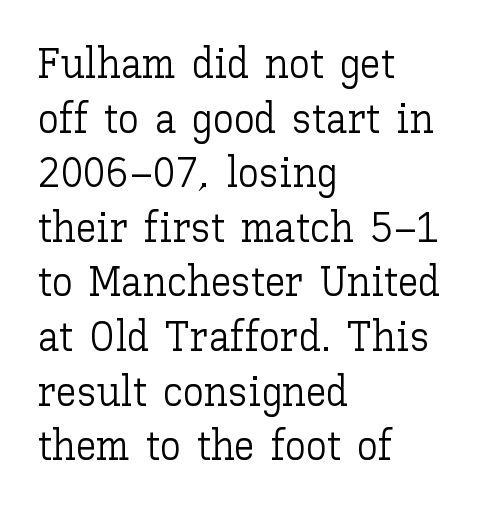
The letters sit at their default tracking, neither squeezed nor spread. The area under the type is left untouched. Italic: no, the glyphs are upright roman. This sample keeps an unexceptional amount of space between lines. The letters advance in unequal steps, a hallmark of proportional type.
